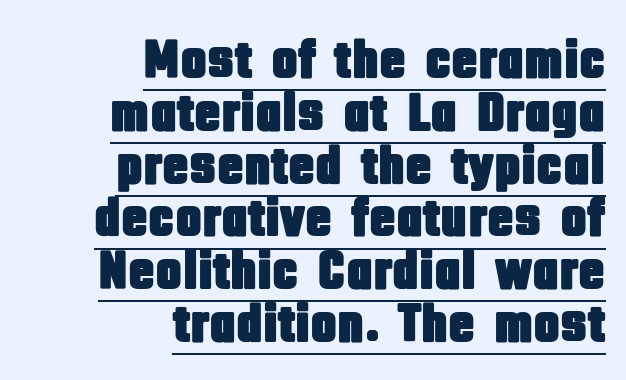
The image shows 55 px condensed sans-serif type, upright; set right-aligned, tight line spacing (0.96x), normal letter spacing, underlined; low stroke contrast and a large x-height.
